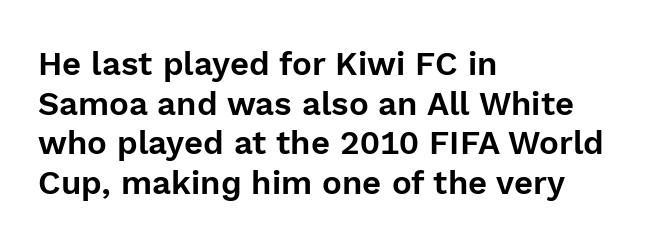
The setting favours the left margin, as ordinary paragraphs usually do. Short note: letters normally spaced. Observe the absence of serifs on each vertical stroke in this sample. The zone under the glyphs is completely vacant.
